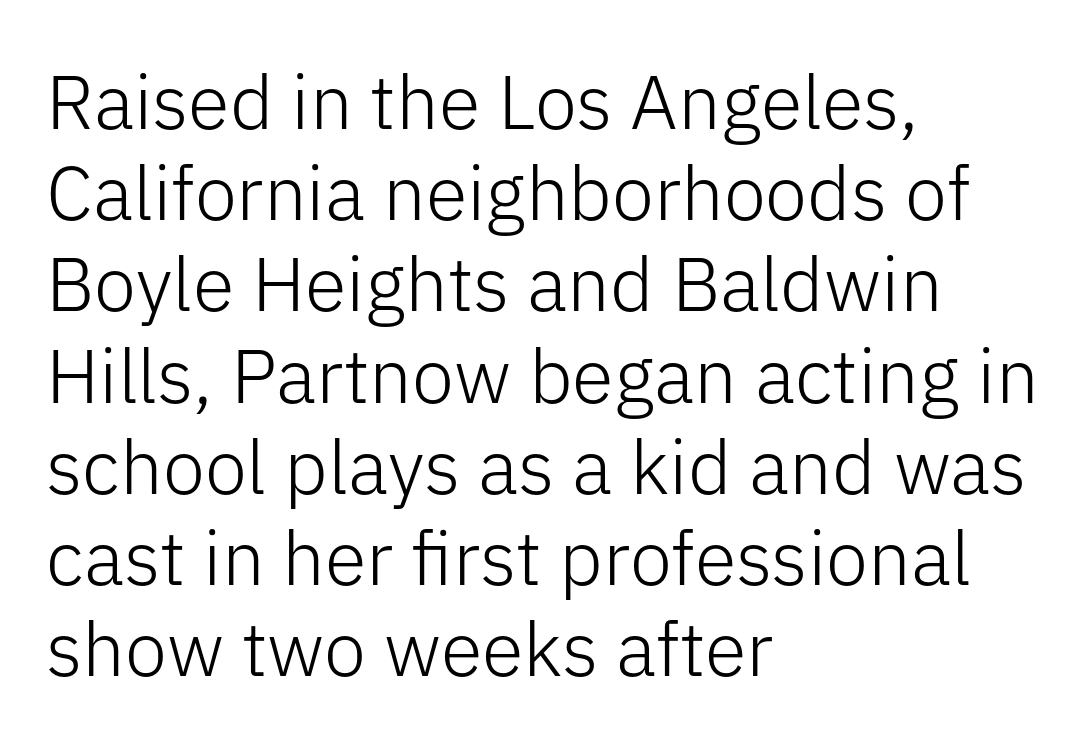
Spacing between characters is what you'd get straight out of the box. Character widths vary here, with narrow letters taking less room than wide ones. Rendered with straight, roman letterforms. The space directly below the letters is spotless. Line beginnings align vertically; line endings do not.
